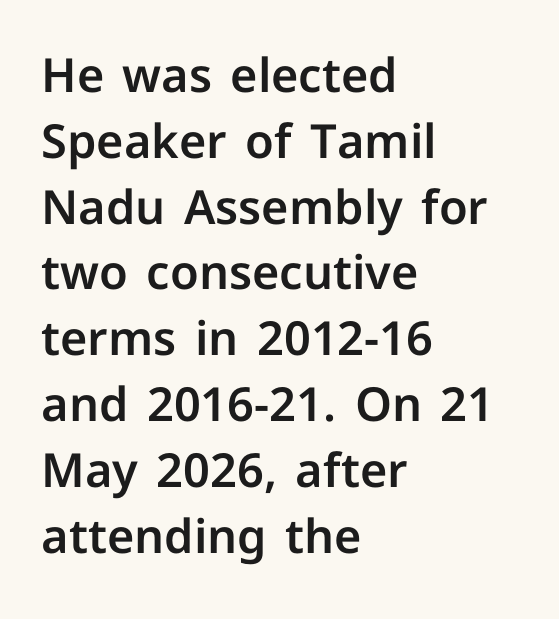
Words float on clear page, feet unadorned. Each line starts at the same left margin while the right side varies. Tracking here is standard; glyphs follow each other at the usual distance. A roman cut, with each character standing at attention. How would I describe the line gaps? Plain and ordinary. Think of a printed novel: that variable character pitch is what you see here.
